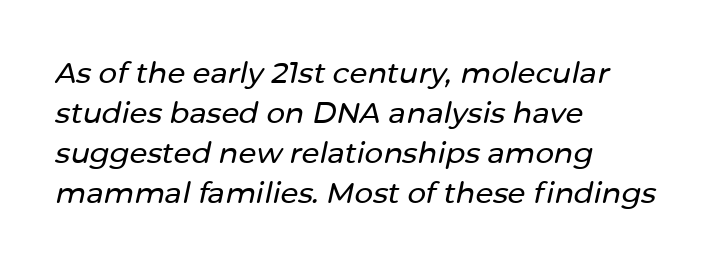
The image shows 29 px text type, italic (leaning right); set left-aligned, normal line spacing (1.38x), normal letter spacing, not underlined; low stroke contrast and a medium x-height.
